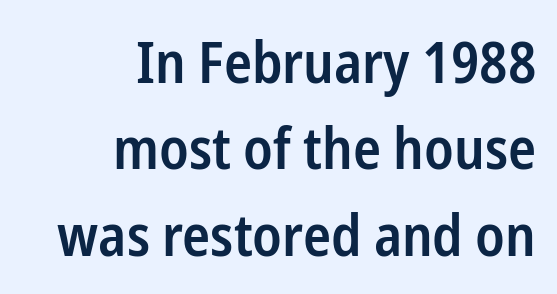
The image shows 58 px semibold, condensed sans-serif type, upright; set right-aligned, normal line spacing (1.49x), normal letter spacing, not underlined; low stroke contrast and a medium x-height.
